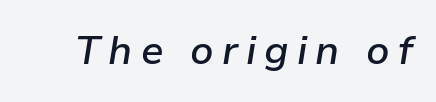
Underline: absent. Proportional: the letters do not fall into vertical columns. The font's italic variant was chosen for this text. Its strokes are somewhat broadened, the hallmark of semibold type. You could only call the tracking loose — the letters float apart.
